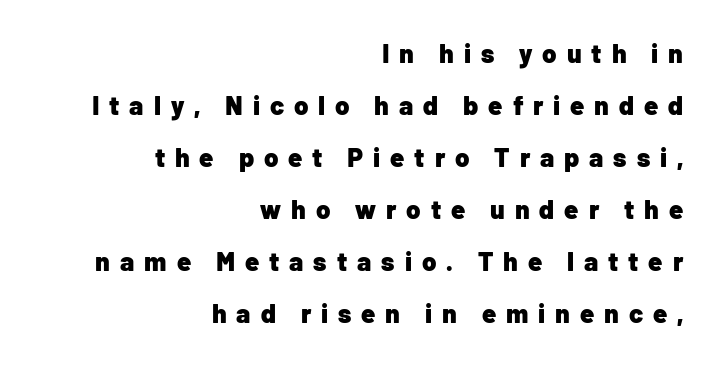
{"italic": "no", "bold": "yes", "underline": "no", "align": "right", "line_spacing": "loose", "line_spacing_ratio": 2.0, "letter_spacing": "wide", "letter_spacing_em": 0.38, "glyph_px": 26}
